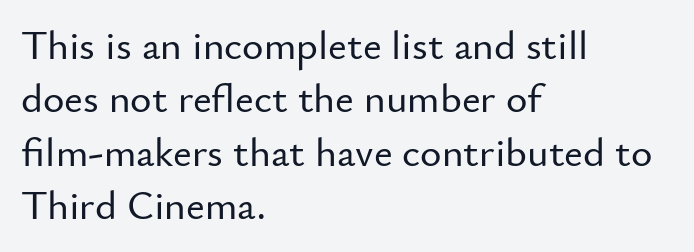
{"serif": "no", "italic": "no", "width": "normal", "stroke_contrast": "low", "x_height": "small", "monospaced": "no", "underline": "no", "align": "left", "line_spacing": "normal", "line_spacing_ratio": 1.3, "letter_spacing": "normal", "letter_spacing_em": 0.0, "glyph_px": 41}
